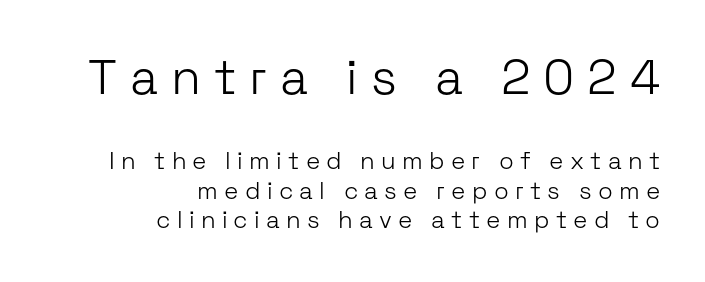
Q: Is the text bold? A: No.
Q: Is the text italic (slanted)? A: No, it is upright.
Q: Is the typeface a serif or a sans-serif typeface? A: Sans-serif.
Q: Is the text underlined? A: No.
Q: How is the paragraph aligned? A: Right-aligned.
Q: Is the spacing between letters normal or unusually wide? A: Unusually wide.
Q: Which block of text is set in a larger size, the first (top) or the second (bottom)? A: The first (top) one.
Q: Width (condensed, normal, or wide)? A: Normal.
Q: Stroke contrast? A: Low.
Q: x-height? A: Medium.
Q: Monospaced? A: No.
